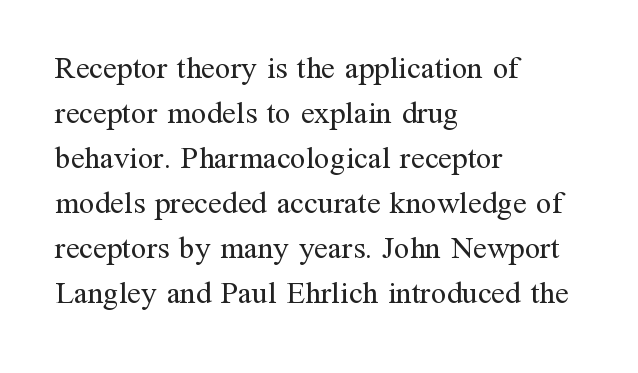
The image shows 31 px regular-weight serif type, upright; set left-aligned, normal line spacing (1.45x), normal letter spacing, not underlined; medium stroke contrast and a medium x-height.
